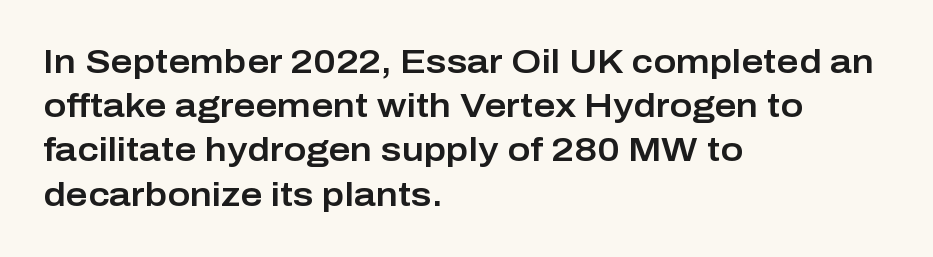
The image shows 34 px sans-serif type, upright; set left-aligned, normal line spacing (1.3x), normal letter spacing, not underlined; low stroke contrast and a medium x-height.
